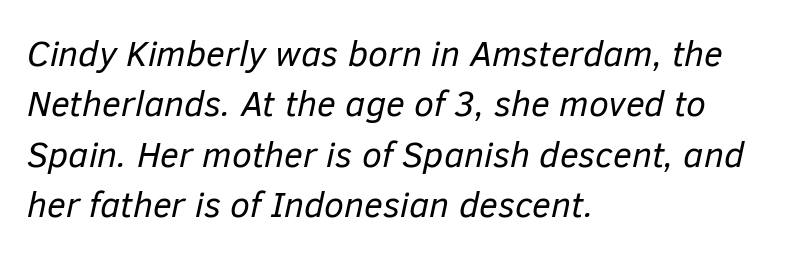
Q: Is the text bold? A: No.
Q: Is the text italic (slanted)? A: Yes, it leans right by about 12 degrees.
Q: Is the text underlined? A: No.
Q: How is the paragraph aligned? A: Left-aligned.
Q: Is the spacing between letters normal or unusually wide? A: Normal.
Q: Is the spacing between lines tight, normal or loose? A: Normal.
Q: Width (condensed, normal, or wide)? A: Normal.
Q: Stroke contrast? A: Low.
Q: x-height? A: Medium.
Q: Monospaced? A: No.
